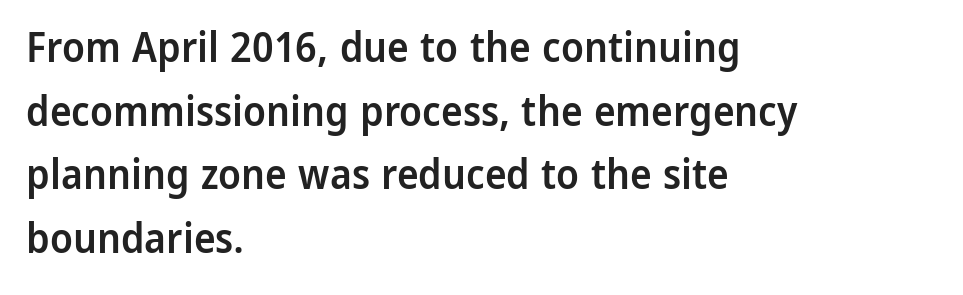
The image shows 41 px semibold sans-serif type, upright; set left-aligned, normal line spacing (1.55x), normal letter spacing, not underlined; low stroke contrast and a medium x-height.
